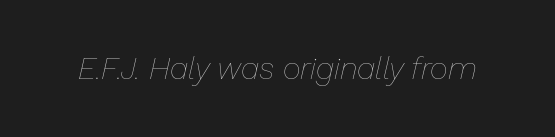
Q: Is the text bold? A: No.
Q: Is the text italic (slanted)? A: Yes, it leans right by about 13 degrees.
Q: Is the text underlined? A: No.
Q: Is the spacing between letters normal or unusually wide? A: Normal.
Q: Width (condensed, normal, or wide)? A: Normal.
Q: Stroke contrast? A: Low.
Q: x-height? A: Medium.
Q: Monospaced? A: No.
